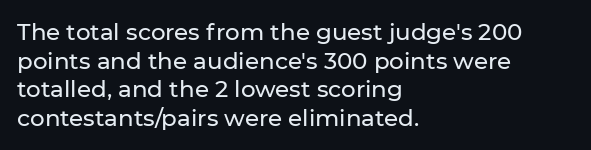
{"italic": "no", "underline": "no", "align": "left", "line_spacing": "normal", "line_spacing_ratio": 1.25, "letter_spacing": "normal", "letter_spacing_em": 0.0, "glyph_px": 23}
